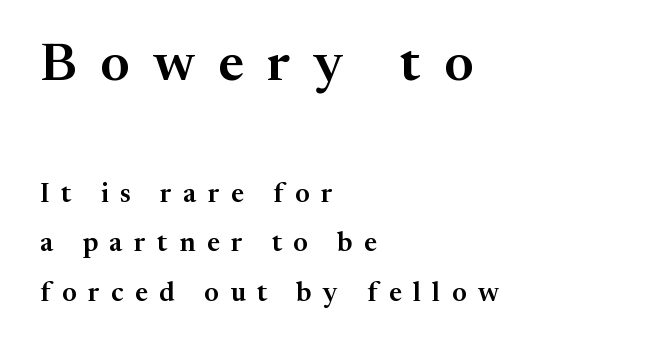
Larger block? The one above; the one below is distinctly smaller. The letterforms stand isolated, each surrounded by extra space. The text was rendered using a seriffed face with decorative stroke endings. The rendering uses natural spacing where letterforms have individual widths.
